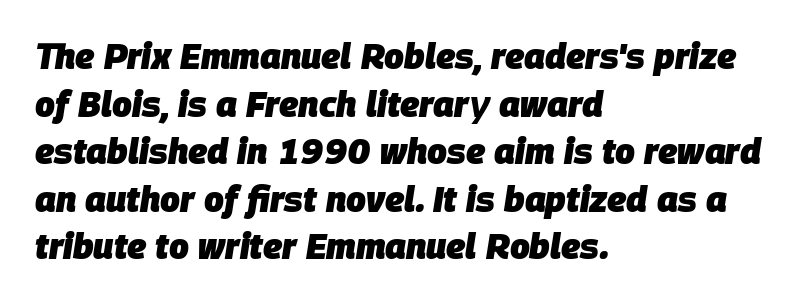
The image shows 35 px heavy type, italic (leaning right); set left-aligned, normal line spacing (1.36x), normal letter spacing, not underlined; low stroke contrast and a large x-height.
